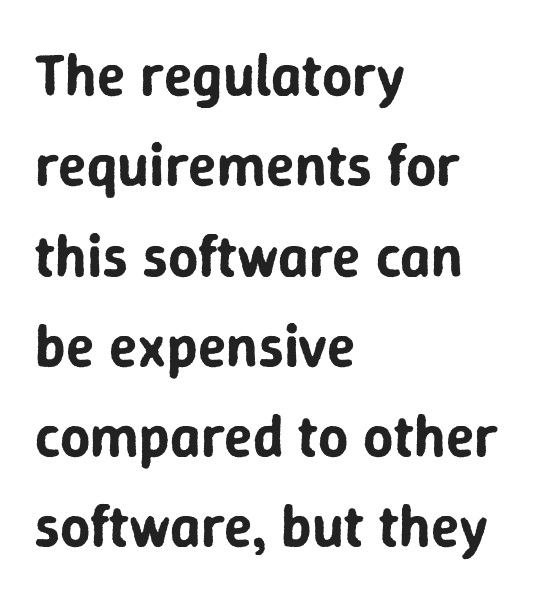
Q: Is the text italic (slanted)? A: No, it is upright.
Q: Is the typeface a serif or a sans-serif typeface? A: Sans-serif.
Q: Is the text underlined? A: No.
Q: How is the paragraph aligned? A: Left-aligned.
Q: Is the spacing between letters normal or unusually wide? A: Normal.
Q: Is the spacing between lines tight, normal or loose? A: Normal.
Q: Width (condensed, normal, or wide)? A: Normal.
Q: Stroke contrast? A: Low.
Q: x-height? A: Medium.
Q: Monospaced? A: No.
